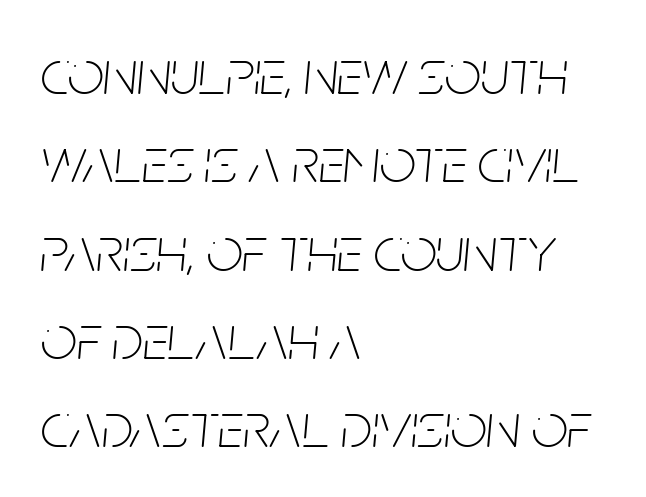
Q: Is the text bold? A: No.
Q: Is the text italic (slanted)? A: Yes, it leans right by about 5 degrees.
Q: Is the text underlined? A: No.
Q: How is the paragraph aligned? A: Left-aligned.
Q: Is the spacing between letters normal or unusually wide? A: Normal.
Q: Is the spacing between lines tight, normal or loose? A: Normal.
Q: Width (condensed, normal, or wide)? A: Condensed.
Q: Stroke contrast? A: Low.
Q: x-height? A: Large.
Q: Monospaced? A: No.
